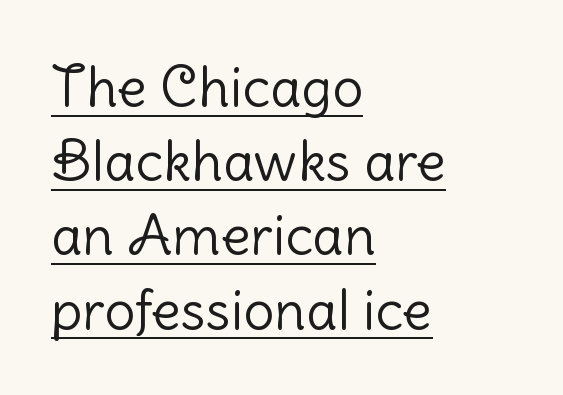
{"serif": "no", "italic": "no", "bold": "no", "weight": "light", "width": "normal", "stroke_contrast": "low", "x_height": "medium", "monospaced": "no", "underline": "yes", "align": "left", "line_spacing": "normal", "line_spacing_ratio": 1.35, "letter_spacing": "normal", "letter_spacing_em": 0.0, "glyph_px": 55}
